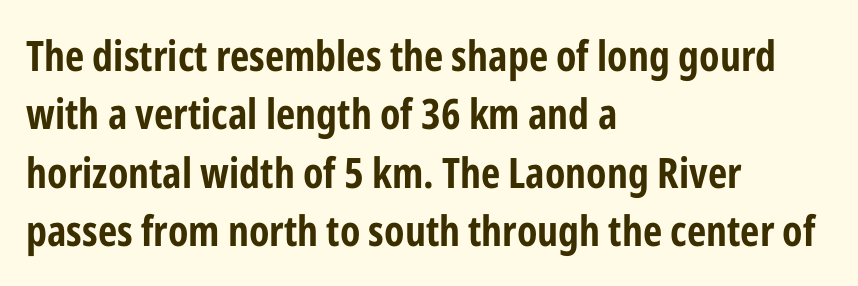
The image shows 42 px bold, condensed sans-serif type, upright; set left-aligned, normal line spacing (1.39x), normal letter spacing, not underlined; low stroke contrast and a medium x-height.
